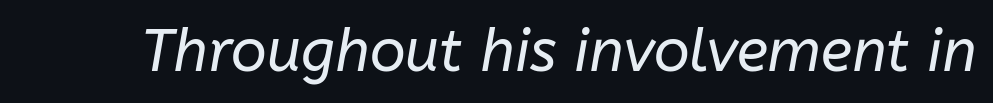
Q: Is the text bold? A: No.
Q: Is the text italic (slanted)? A: Yes, it leans right by about 10 degrees.
Q: Is the text underlined? A: No.
Q: Is the spacing between letters normal or unusually wide? A: Normal.
Q: Width (condensed, normal, or wide)? A: Normal.
Q: Stroke contrast? A: Low.
Q: x-height? A: Medium.
Q: Monospaced? A: No.
